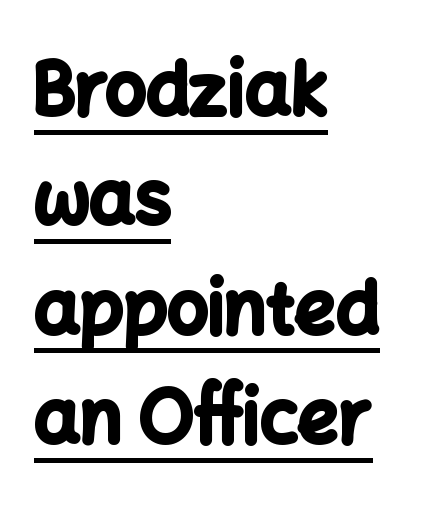
Style check: upright. Check where the strokes stop: nothing finishes them off — pure sans. On the weight axis this lands at bold, roughly 700. The rendering uses natural spacing where letterforms have individual widths. Each word holds together tightly as a unit, with standard inter-letter gaps.
